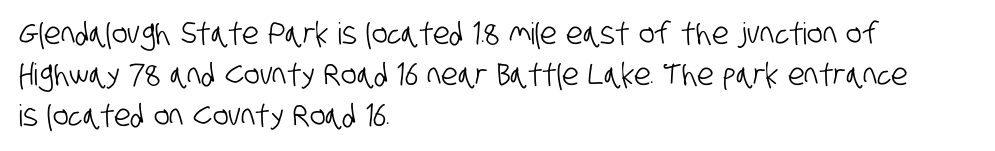
Is the letter spacing exaggerated? No — it looks like the ordinary default. Does the type have serifs? No, each stem ends abruptly. The specimen omits any rule beneath the text block's lines. Interline gaps are of average width in this sample.
